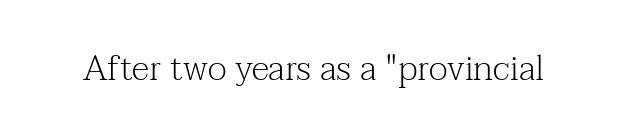
{"serif": "yes", "italic": "no", "bold": "no", "weight": "light", "width": "normal", "stroke_contrast": "medium", "x_height": "medium", "monospaced": "no", "underline": "no", "letter_spacing": "normal", "letter_spacing_em": 0.0, "glyph_px": 35}
